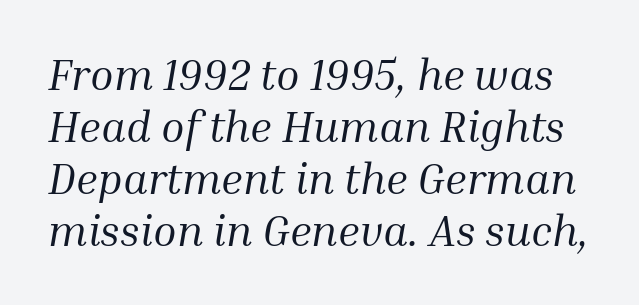
Q: Is the text bold? A: No.
Q: Is the text italic (slanted)? A: Yes, it leans right by about 10 degrees.
Q: Is the typeface a serif or a sans-serif typeface? A: Serif.
Q: Is the text underlined? A: No.
Q: Is the spacing between letters normal or unusually wide? A: Normal.
Q: Width (condensed, normal, or wide)? A: Normal.
Q: Stroke contrast? A: Medium.
Q: x-height? A: Medium.
Q: Monospaced? A: No.
